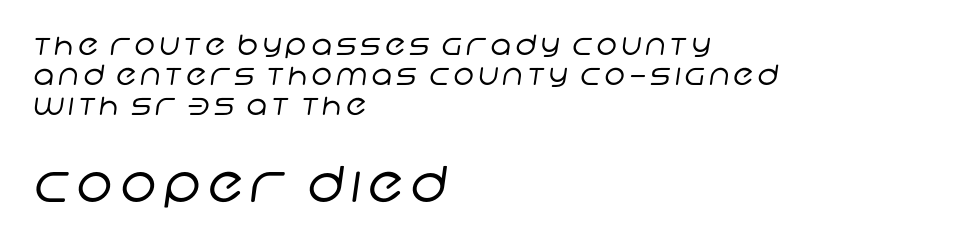
{"serif": "no", "bold": "no", "weight": "regular", "width": "normal", "stroke_contrast": "low", "x_height": "large", "monospaced": "no", "underline": "no", "align": "left", "line_spacing": "tight", "line_spacing_ratio": 1.08, "larger_block": "second", "size_ratio": 1.75, "glyph_px": 49}
